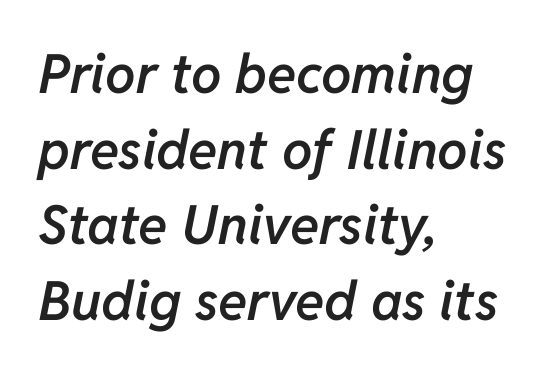
Q: Is the text bold? A: Semi-bold.
Q: Is the text italic (slanted)? A: Yes, it leans right by about 11 degrees.
Q: Is the text underlined? A: No.
Q: How is the paragraph aligned? A: Left-aligned.
Q: Is the spacing between letters normal or unusually wide? A: Normal.
Q: Is the spacing between lines tight, normal or loose? A: Normal.
Q: Width (condensed, normal, or wide)? A: Normal.
Q: Stroke contrast? A: Low.
Q: x-height? A: Medium.
Q: Monospaced? A: No.
